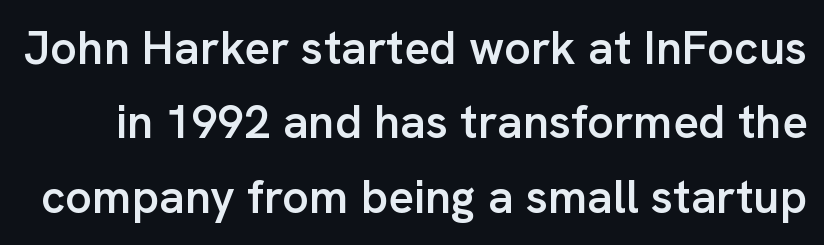
Grotesque or geometric, the face here clearly has no serifs. Each word holds together tightly as a unit, with standard inter-letter gaps. Each letter keeps its own natural width here, so spacing adapts to shape. What's the leading like? Ordinary, nothing unusual. Upright lettering throughout. Any mark beneath the type? The region is blank.
